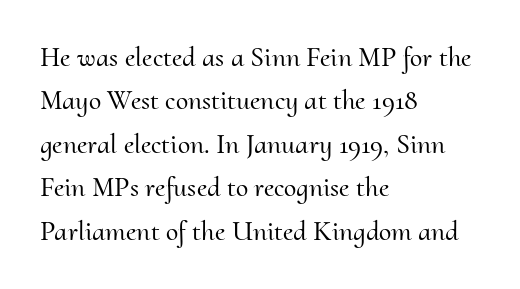
Q: Is the text italic (slanted)? A: No, it is upright.
Q: Is the typeface a serif or a sans-serif typeface? A: Serif.
Q: Is the text underlined? A: No.
Q: How is the paragraph aligned? A: Left-aligned.
Q: Is the spacing between letters normal or unusually wide? A: Normal.
Q: Is the spacing between lines tight, normal or loose? A: Normal.
Q: Width (condensed, normal, or wide)? A: Normal.
Q: Stroke contrast? A: Medium.
Q: x-height? A: Small.
Q: Monospaced? A: No.
